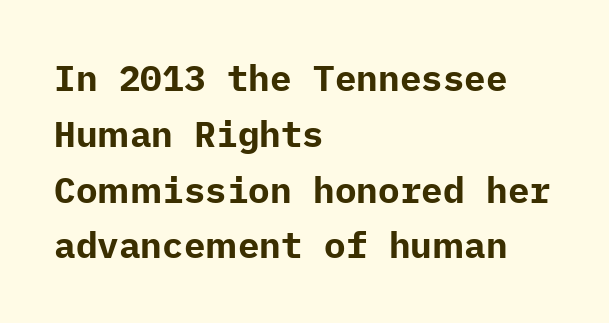
The image shows 36 px bold sans-serif type, upright; set left-aligned, normal line spacing (1.55x), normal letter spacing, not underlined; low stroke contrast and a medium x-height.
